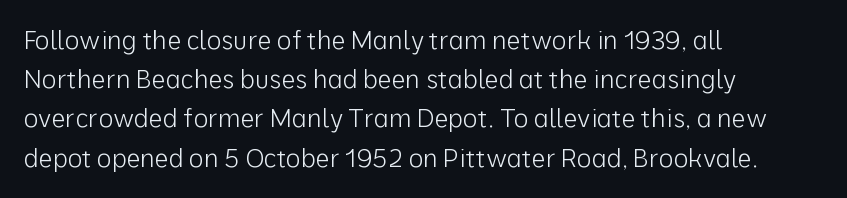
Q: Is the text bold? A: No.
Q: Is the text italic (slanted)? A: No, it is upright.
Q: Is the text underlined? A: No.
Q: How is the paragraph aligned? A: Left-aligned.
Q: Is the spacing between letters normal or unusually wide? A: Normal.
Q: Is the spacing between lines tight, normal or loose? A: Normal.
